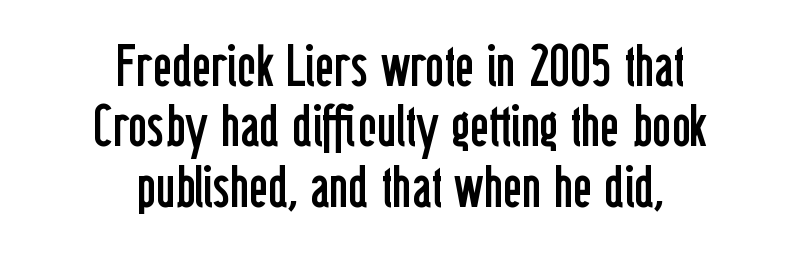
Q: Is the text bold? A: No.
Q: Is the text italic (slanted)? A: No, it is upright.
Q: Is the typeface a serif or a sans-serif typeface? A: Sans-serif.
Q: Is the text underlined? A: No.
Q: How is the paragraph aligned? A: Centered.
Q: Is the spacing between letters normal or unusually wide? A: Normal.
Q: Is the spacing between lines tight, normal or loose? A: Tight.
Q: Width (condensed, normal, or wide)? A: Condensed.
Q: Stroke contrast? A: Low.
Q: x-height? A: Medium.
Q: Monospaced? A: No.
